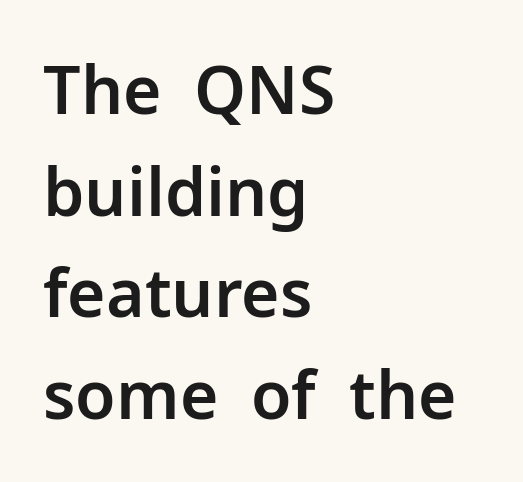
The image shows 66 px sans-serif type, upright; set left-aligned, normal line spacing (1.54x), normal letter spacing, not underlined; low stroke contrast and a medium x-height.
